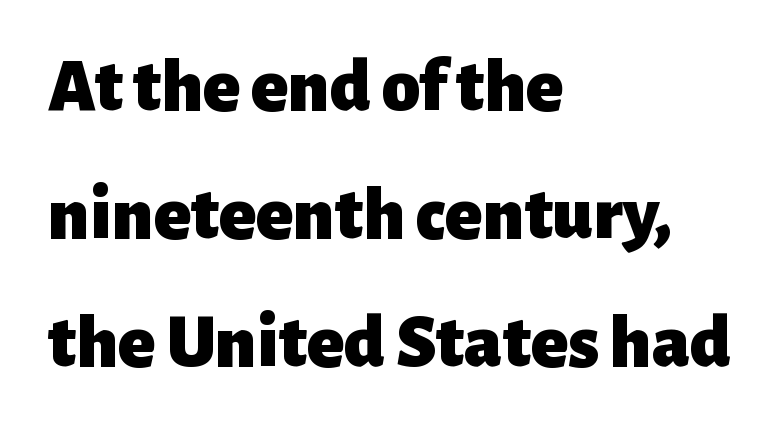
The image shows 77 px heavy sans-serif type, upright; set left-aligned, normal line spacing (1.66x), normal letter spacing, not underlined; low stroke contrast and a medium x-height.
